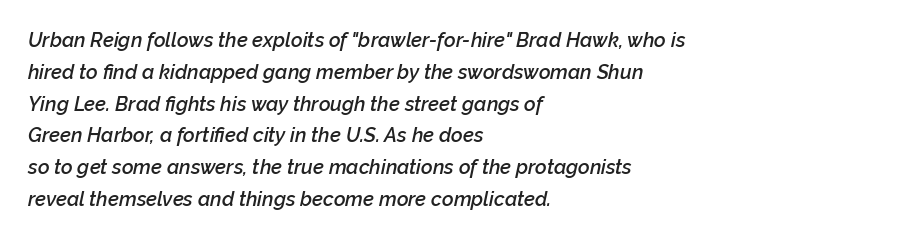
The image shows 20 px text type, italic (leaning right); set left-aligned, normal line spacing (1.59x), normal letter spacing, not underlined.
